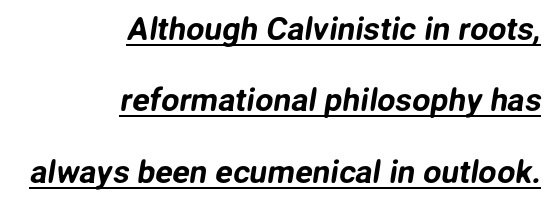
No extra tracking has been applied to these lines. This sample carries an underscore along the baseline area. You could not count columns in this text — the font is proportionally spaced. I'd call this a sans setting — the letters go barefoot.
